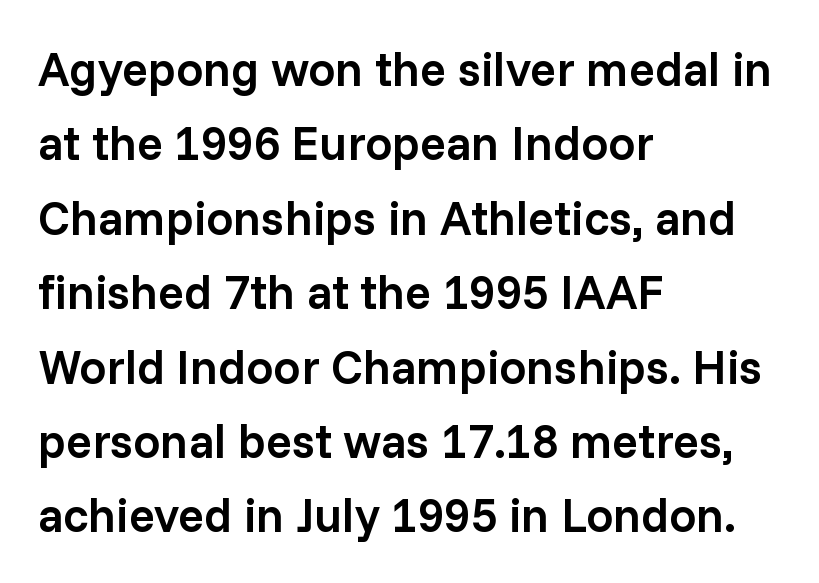
The image shows 48 px semibold sans-serif type, upright; set left-aligned, normal line spacing (1.55x), normal letter spacing, not underlined; low stroke contrast and a medium x-height.
